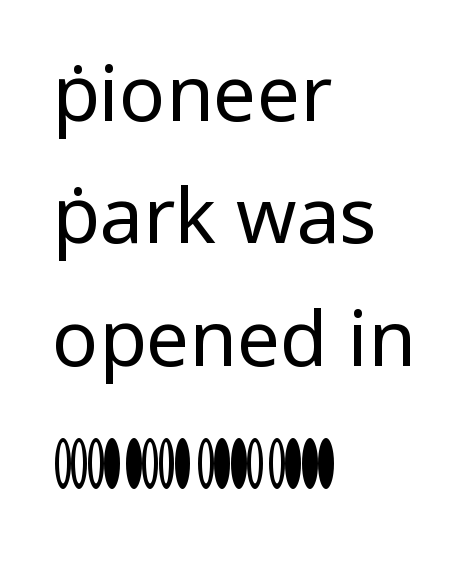
The image shows 77 px regular-weight sans-serif type, upright; set left-aligned, normal line spacing (1.59x), normal letter spacing, not underlined; low stroke contrast and a medium x-height.
